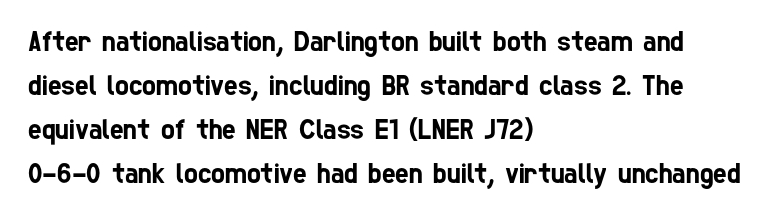
Q: Is the typeface a serif or a sans-serif typeface? A: Sans-serif.
Q: Is the text underlined? A: No.
Q: How is the paragraph aligned? A: Left-aligned.
Q: Is the spacing between letters normal or unusually wide? A: Normal.
Q: Is the spacing between lines tight, normal or loose? A: Normal.
Q: Width (condensed, normal, or wide)? A: Condensed.
Q: Stroke contrast? A: Low.
Q: x-height? A: Medium.
Q: Monospaced? A: No.
